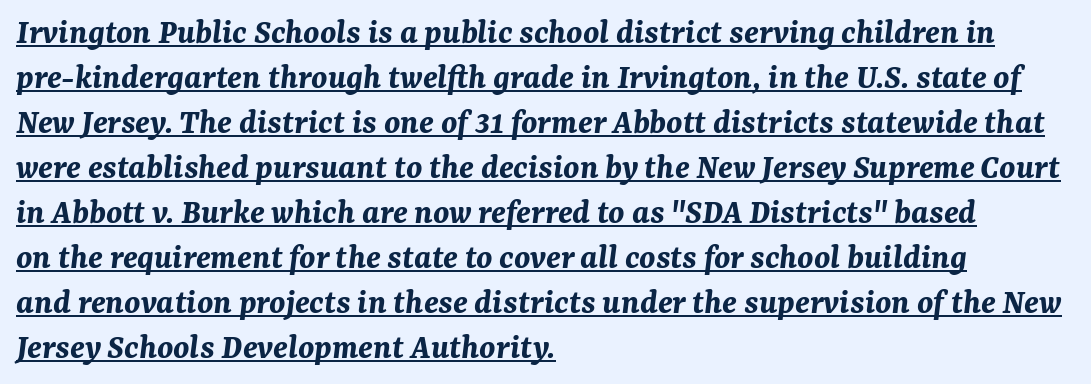
{"italic": "yes", "lean": "right", "slant_degrees": 7, "bold": "yes", "weight": "bold", "width": "normal", "stroke_contrast": "medium", "x_height": "medium", "monospaced": "no", "underline": "yes", "align": "left", "line_spacing": "normal", "line_spacing_ratio": 1.25, "letter_spacing": "normal", "letter_spacing_em": 0.0, "glyph_px": 36}
